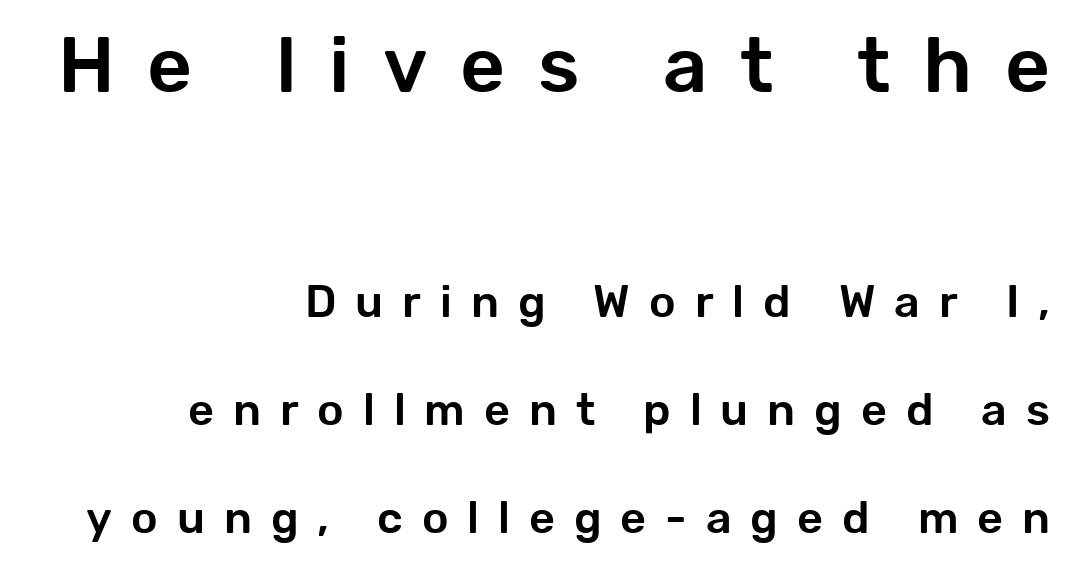
The image shows 78 px sans-serif type, upright; set right-aligned, loose line spacing (2.4x), unusually wide letter spacing (+0.42 em), not underlined; the first (top) block is 1.73x larger; low stroke contrast and a medium x-height.
